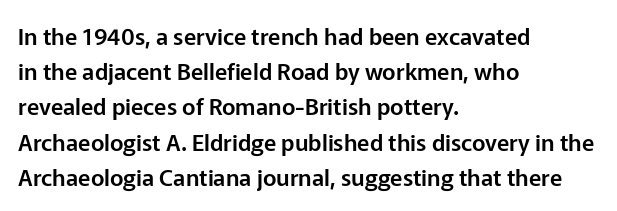
The image shows 23 px text type, upright; set left-aligned, normal line spacing (1.53x), normal letter spacing, not underlined.
